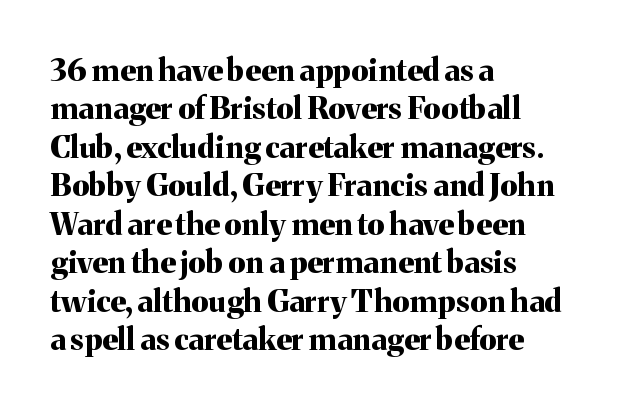
{"serif": "yes", "italic": "no", "bold": "yes", "weight": "bold", "width": "normal", "stroke_contrast": "medium", "x_height": "medium", "monospaced": "no", "underline": "no", "align": "left", "line_spacing_ratio": 1.24, "letter_spacing": "normal", "letter_spacing_em": 0.0, "glyph_px": 31}
